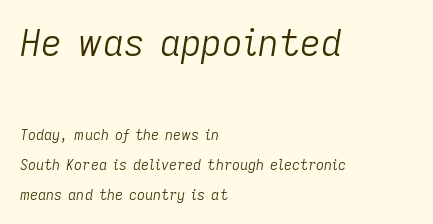
Q: Is the text bold? A: No.
Q: Is the text italic (slanted)? A: Yes, it leans right by about 9 degrees.
Q: Is the text underlined? A: No.
Q: How is the paragraph aligned? A: Left-aligned.
Q: Is the spacing between letters normal or unusually wide? A: Normal.
Q: Is the spacing between lines tight, normal or loose? A: Loose.
Q: Which block of text is set in a larger size, the first (top) or the second (bottom)? A: The first (top) one.
Q: Width (condensed, normal, or wide)? A: Normal.
Q: Stroke contrast? A: Low.
Q: x-height? A: Medium.
Q: Monospaced? A: No.
